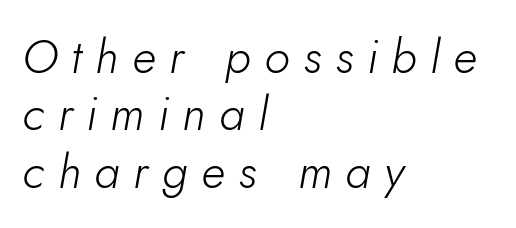
The lines are quadded left. No chunkiness to these letters — they're not bold. The area under the type is left untouched. Yep, that's italic — everything's leaning. The passage shown has open, widely tracked lettering throughout.
